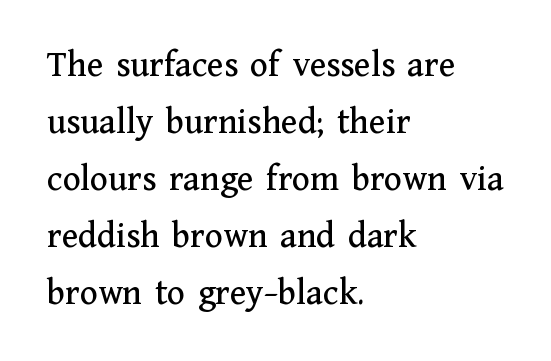
The image shows 37 px serif type, upright; set left-aligned, normal line spacing (1.54x), normal letter spacing, not underlined; medium stroke contrast and a medium x-height.
